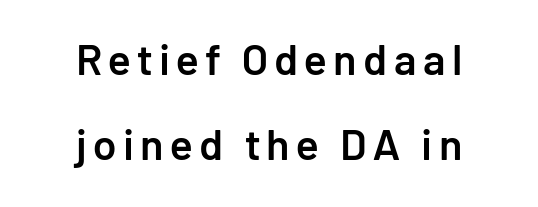
{"serif": "no", "italic": "no", "bold": "semi", "weight": "semibold", "width": "normal", "stroke_contrast": "low", "x_height": "medium", "monospaced": "no", "underline": "no", "align": "center", "line_spacing": "loose", "line_spacing_ratio": 1.98, "glyph_px": 43}
